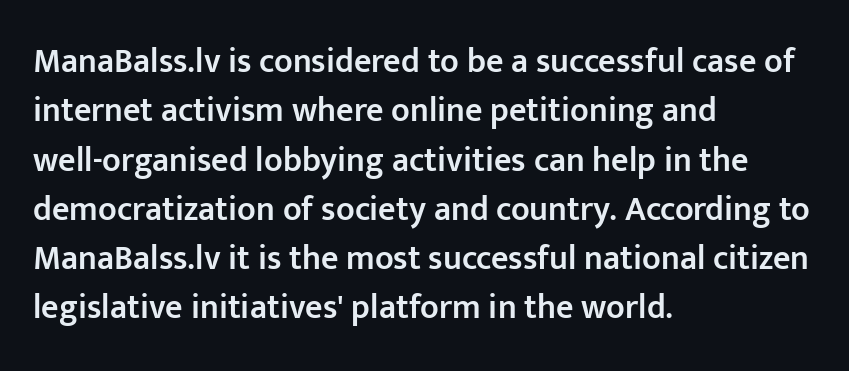
Q: Is the text bold? A: Semi-bold.
Q: Is the text italic (slanted)? A: No, it is upright.
Q: Is the typeface a serif or a sans-serif typeface? A: Sans-serif.
Q: Is the text underlined? A: No.
Q: How is the paragraph aligned? A: Left-aligned.
Q: Is the spacing between letters normal or unusually wide? A: Normal.
Q: Is the spacing between lines tight, normal or loose? A: Normal.
Q: Width (condensed, normal, or wide)? A: Normal.
Q: Stroke contrast? A: Low.
Q: x-height? A: Medium.
Q: Monospaced? A: No.
